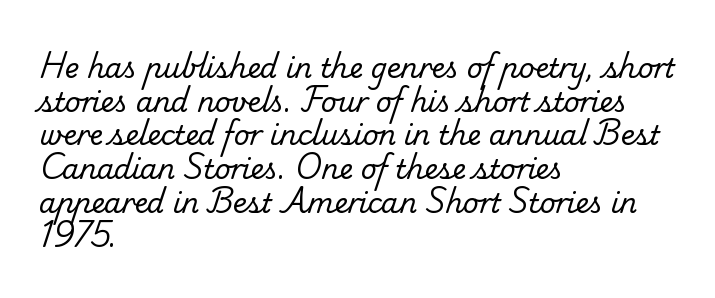
Q: Is the text bold? A: No.
Q: Is the text underlined? A: No.
Q: How is the paragraph aligned? A: Left-aligned.
Q: Is the spacing between letters normal or unusually wide? A: Normal.
Q: Is the spacing between lines tight, normal or loose? A: Normal.
